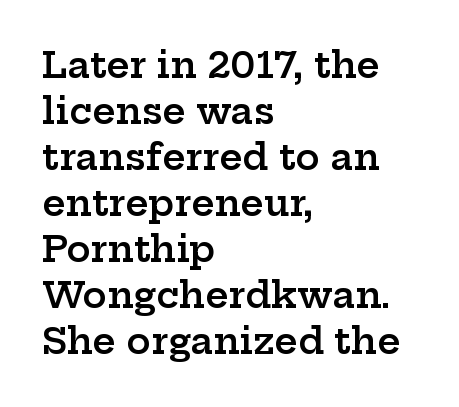
{"serif": "yes", "italic": "no", "bold": "semi", "weight": "semibold", "width": "wide", "stroke_contrast": "low", "x_height": "medium", "monospaced": "no", "underline": "no", "align": "left", "line_spacing": "normal", "line_spacing_ratio": 1.28, "letter_spacing": "normal", "letter_spacing_em": 0.0, "glyph_px": 36}
